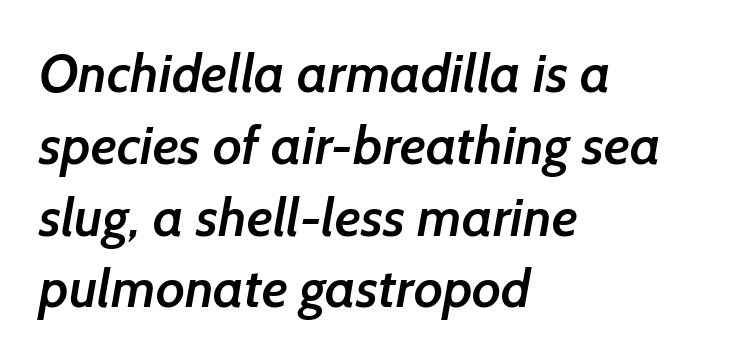
Words float on clear page, feet unadorned. Proportional: the letters do not fall into vertical columns. These lines keep a tight, regular rhythm from letter to letter. Successive baselines arrive at the customary interval.
